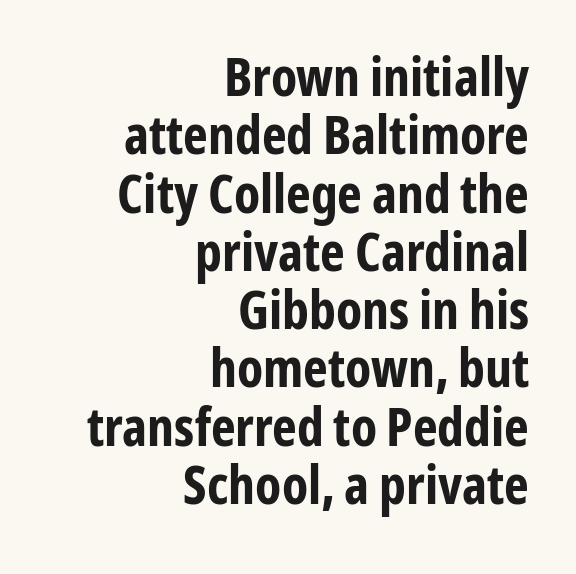
The image shows 53 px bold, condensed sans-serif type, upright; set right-aligned, tight line spacing (1.1x), normal letter spacing, not underlined; low stroke contrast and a medium x-height.
